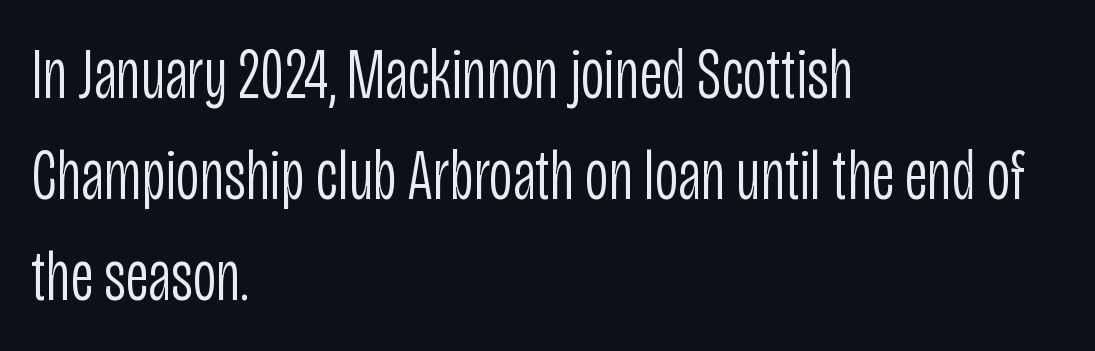
Character widths vary here, with narrow letters taking less room than wide ones. The rendering uses a moderate line-height, typical for paragraphs. A typesetter would mark this as roman, not italic. The passage shown is typeset with a sans-serif family. Short note: letters normally spaced. The strip under each line holds only bare page.
